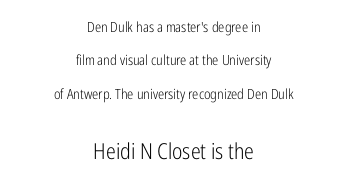
The image shows 22 px text type, upright; set centered, loose line spacing (2.39x), normal letter spacing, not underlined; the second (bottom) block is 1.57x larger.
